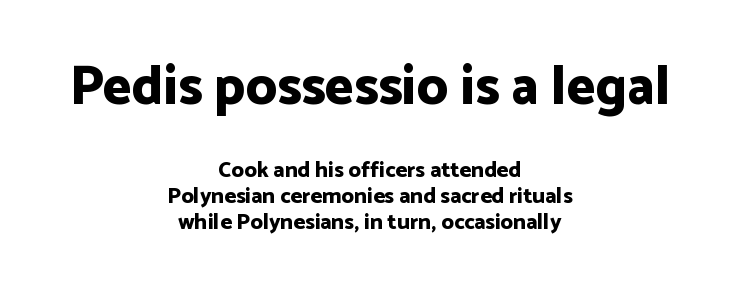
{"serif": "no", "italic": "no", "bold": "yes", "weight": "bold", "width": "normal", "stroke_contrast": "low", "x_height": "medium", "monospaced": "no", "underline": "no", "align": "center", "line_spacing_ratio": 1.18, "letter_spacing": "normal", "letter_spacing_em": 0.0, "larger_block": "first", "size_ratio": 2.5, "glyph_px": 55}
